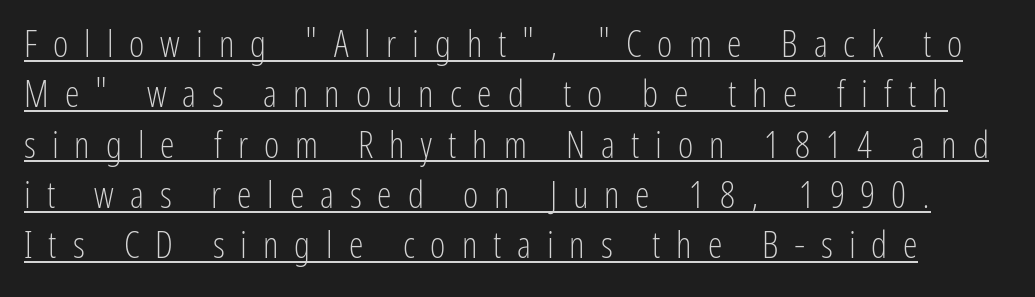
Students, observe: this is what conventionally led text looks like. Does the lettering tilt? It doesn't — this is upright. Ink coverage per letter is moderate at most. The face used here is proportionally spaced, like ordinary book or web type. This sample carries an underscore along the baseline area. The text was rendered using a sans face with plain stroke endings.
